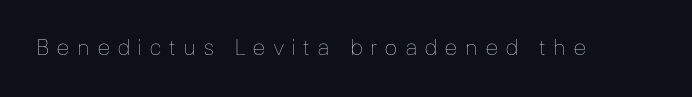
The image shows 22 px text type, upright; set unusually wide letter spacing (+0.31 em), not underlined.
